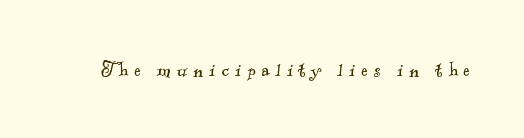
Between one letter and the next there's a generous, obvious gap. Letters rest on an invisible, unmarked baseline. Stems here are at most as thick as an everyday book face.
